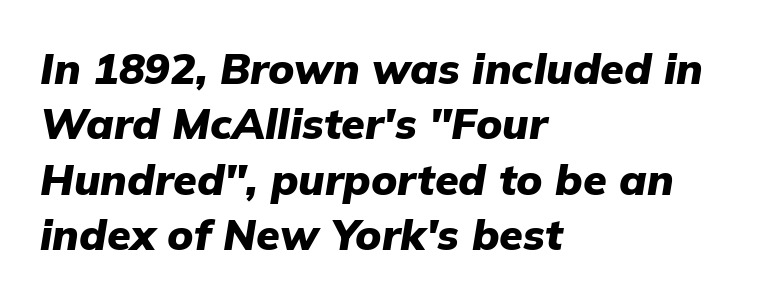
The image shows 43 px heavy type, italic (leaning right); set left-aligned, normal line spacing (1.29x), normal letter spacing, not underlined; low stroke contrast and a medium x-height.
